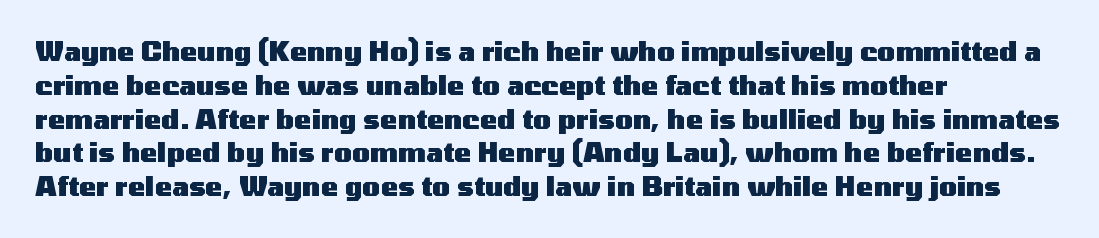
Notice how the stems are strictly vertical — no italics here. The passage shown is emphatically bold. Students, observe: this is what conventionally led text looks like. You could call the tracking neutral — neither tight nor loose. The ragged edge is on the right, which tells us the setting is flush left. Descenders are the only things crossing below the line.
